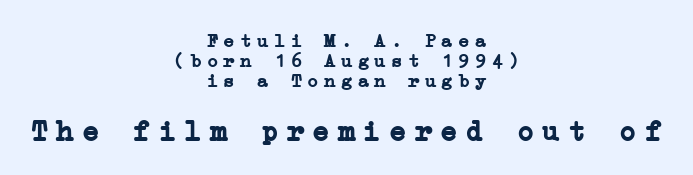
Q: Is the text bold? A: Yes.
Q: Is the text italic (slanted)? A: No, it is upright.
Q: Is the typeface a serif or a sans-serif typeface? A: Serif.
Q: Is the text underlined? A: No.
Q: How is the paragraph aligned? A: Centered.
Q: Is the spacing between letters normal or unusually wide? A: Unusually wide.
Q: Is the spacing between lines tight, normal or loose? A: Tight.
Q: Which block of text is set in a larger size, the first (top) or the second (bottom)? A: The second (bottom) one.
Q: Width (condensed, normal, or wide)? A: Normal.
Q: Stroke contrast? A: Low.
Q: x-height? A: Medium.
